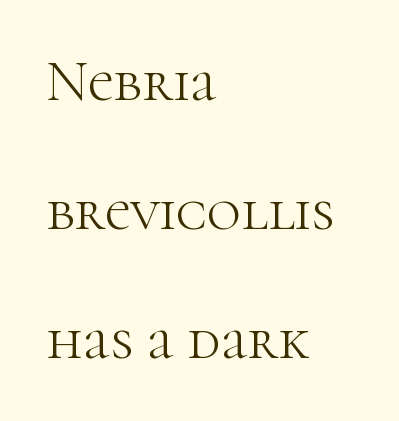
{"serif": "yes", "italic": "no", "bold": "no", "weight": "light", "width": "normal", "stroke_contrast": "high", "x_height": "medium", "monospaced": "no", "underline": "no", "align": "left", "line_spacing": "loose", "line_spacing_ratio": 2.22, "letter_spacing": "normal", "letter_spacing_em": 0.0, "glyph_px": 58}
